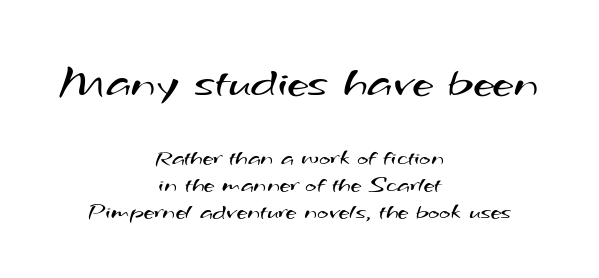
{"serif": "no", "bold": "no", "weight": "regular", "width": "wide", "stroke_contrast": "medium", "x_height": "small", "monospaced": "no", "underline": "no", "align": "center", "line_spacing": "tight", "line_spacing_ratio": 1.12, "letter_spacing": "normal", "letter_spacing_em": 0.0, "larger_block": "first", "size_ratio": 1.96, "glyph_px": 47}
